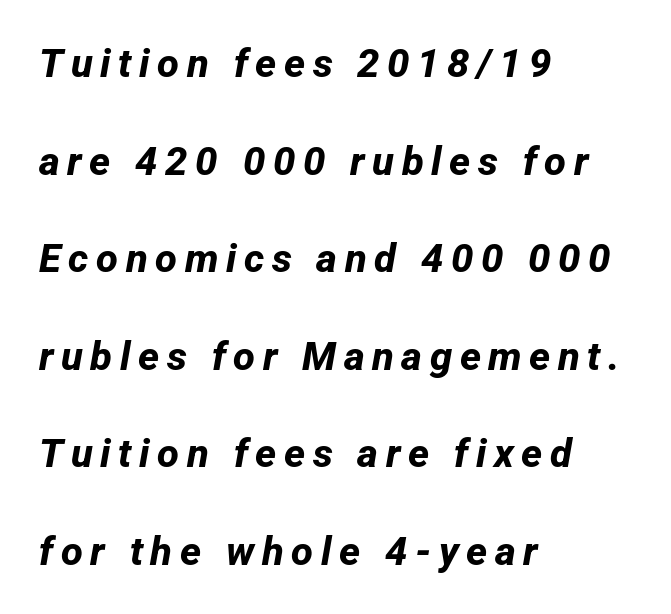
{"serif": "no", "bold": "yes", "weight": "bold", "width": "normal", "stroke_contrast": "low", "x_height": "medium", "monospaced": "no", "underline": "no", "align": "left", "line_spacing": "loose", "line_spacing_ratio": 2.44, "glyph_px": 40}
